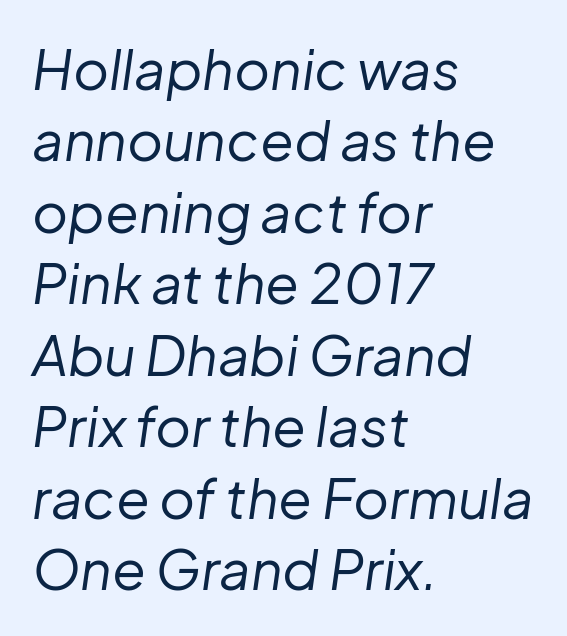
A light-to-regular cut is what we see here. Descenders are the only things crossing below the line. Letter spacing: default. Style check: oblique.
